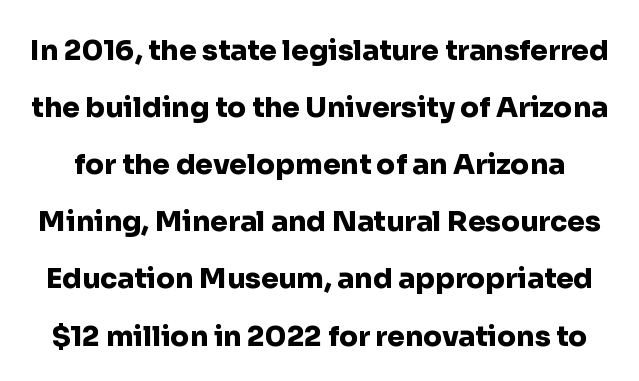
The image shows 28 px heavy sans-serif type, upright; set loose line spacing (2.04x), normal letter spacing, not underlined; low stroke contrast and a medium x-height.
